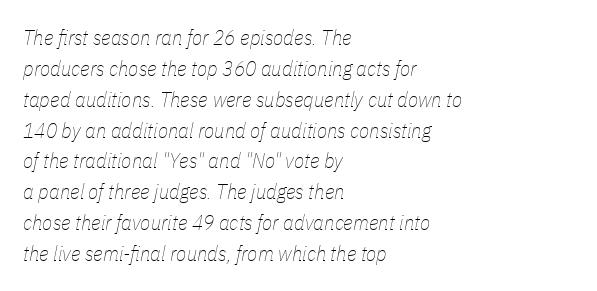
Spacing between characters is what you'd get straight out of the box. Baseline-to-baseline distance is the conventional proportion of letter height. Teacher's note: observe the even left margin — that is flush-left alignment. Unmarked baselines from the first word to the last.
